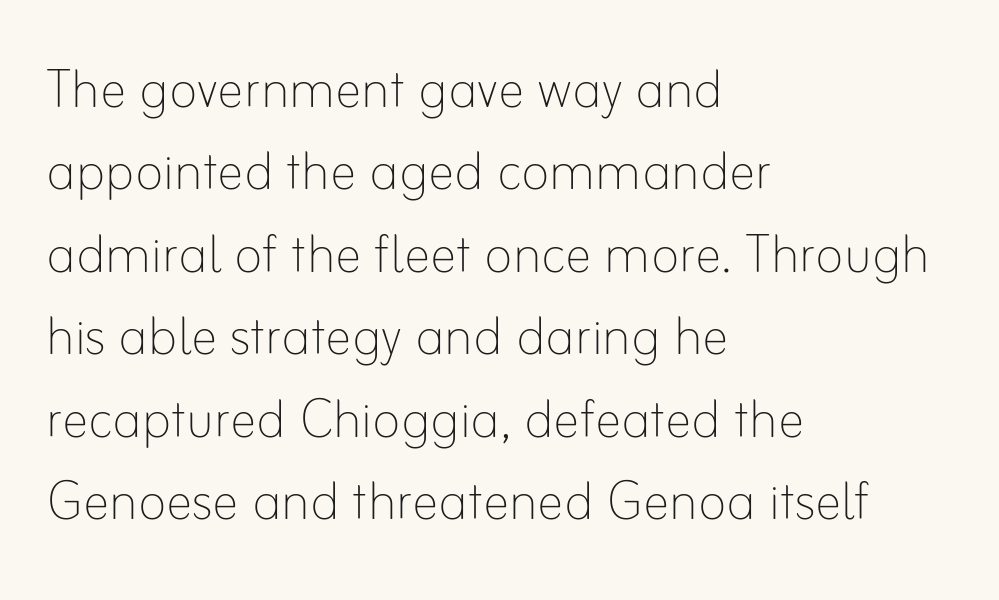
{"italic": "no", "bold": "no", "weight": "thin", "width": "normal", "stroke_contrast": "low", "x_height": "small", "monospaced": "no", "underline": "no", "align": "left", "line_spacing_ratio": 1.23, "letter_spacing": "normal", "letter_spacing_em": 0.0, "glyph_px": 67}
